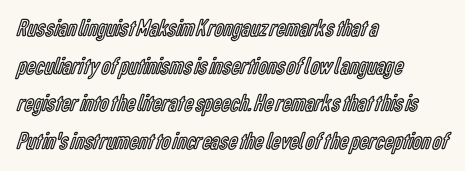
The image shows 25 px text type; set left-aligned, normal line spacing (1.51x), normal letter spacing, not underlined.
